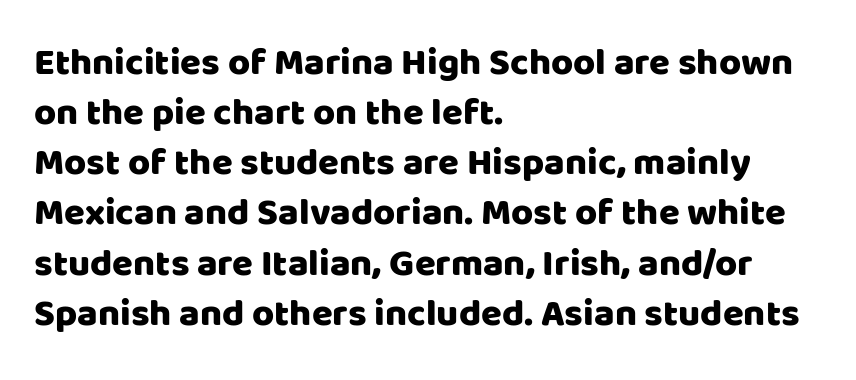
The image shows 38 px sans-serif type, upright; set left-aligned, normal line spacing (1.32x), normal letter spacing, not underlined; low stroke contrast and a large x-height.
